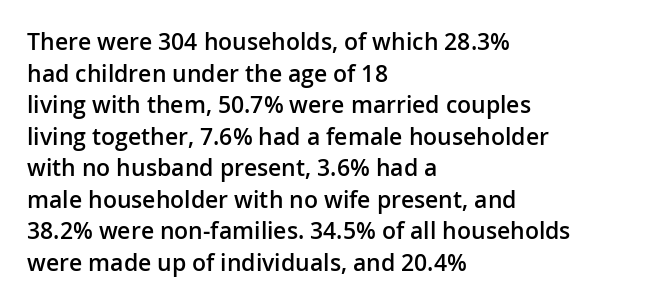
The image shows 23 px text type, upright; set left-aligned, normal line spacing (1.37x), normal letter spacing, not underlined.
